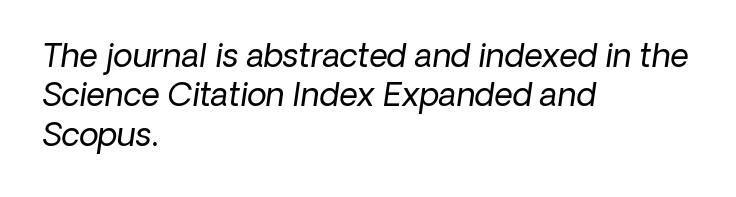
{"serif": "no", "bold": "no", "weight": "regular", "width": "normal", "stroke_contrast": "low", "x_height": "medium", "monospaced": "no", "underline": "no", "align": "left", "line_spacing_ratio": 1.23, "letter_spacing": "normal", "letter_spacing_em": 0.0, "glyph_px": 32}
